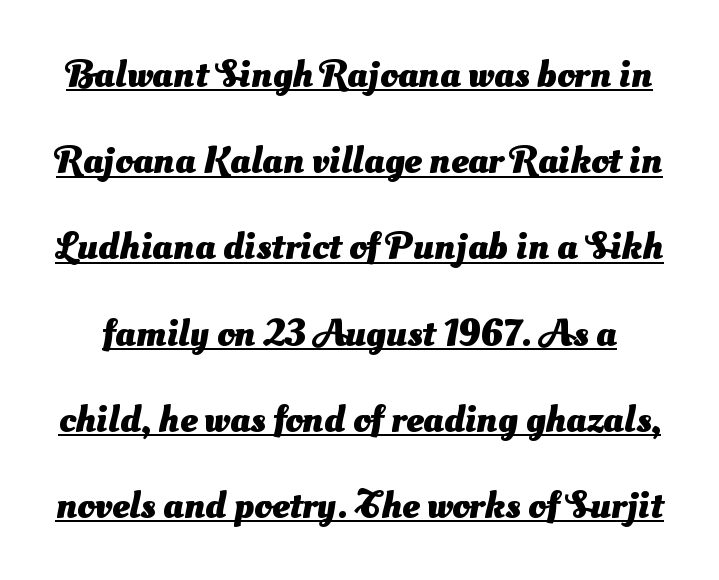
Q: Is the text bold? A: Yes.
Q: Is the typeface a serif or a sans-serif typeface? A: Sans-serif.
Q: Is the text underlined? A: Yes.
Q: Is the spacing between letters normal or unusually wide? A: Normal.
Q: Is the spacing between lines tight, normal or loose? A: Loose.
Q: Width (condensed, normal, or wide)? A: Normal.
Q: Stroke contrast? A: Medium.
Q: x-height? A: Small.
Q: Monospaced? A: No.
